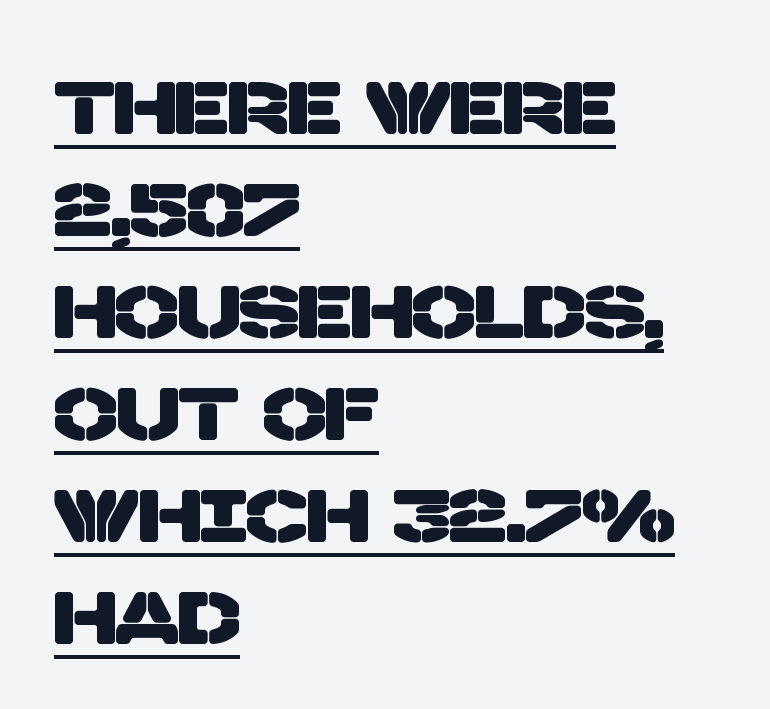
The line texture is even and compact thanks to regular tracking. The specimen includes a rule beneath the text block's lines. The face used here is a sans, in the tradition of grotesques and geometrics. Teacher's note: observe the even left margin — that is flush-left alignment. This sample has the flowing, uneven cadence of proportional lettering. Rows of type keep a routine distance in the vertical direction.
